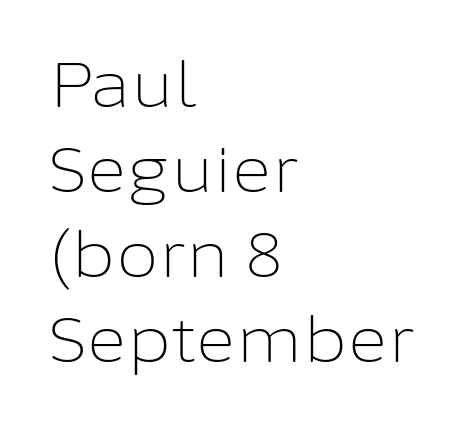
{"serif": "no", "italic": "no", "bold": "no", "weight": "light", "width": "normal", "stroke_contrast": "low", "x_height": "medium", "monospaced": "no", "underline": "no", "align": "left", "line_spacing": "normal", "line_spacing_ratio": 1.37, "letter_spacing": "normal", "letter_spacing_em": 0.0, "glyph_px": 62}
